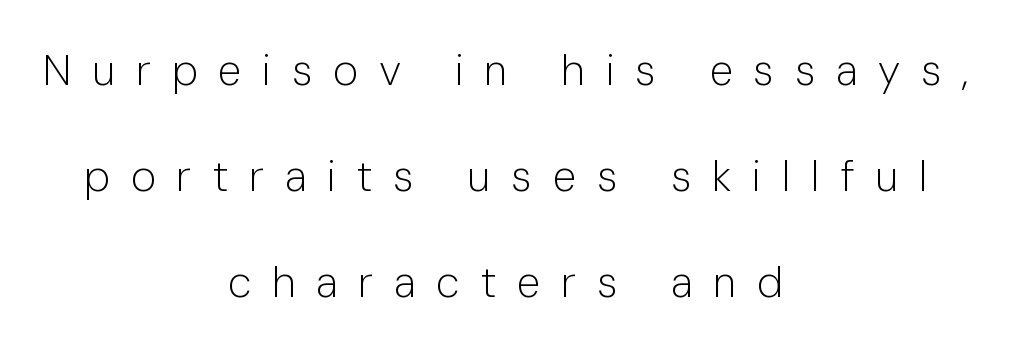
There is plenty of visible air inserted between adjacent glyphs. Leading is clearly above the norm, producing a sparse column. Proportional: the letters do not fall into vertical columns. What kind of face is this? One without serifs — a sans. The passage is arranged like a title page — every line centered. A bare baseline throughout the passage.
